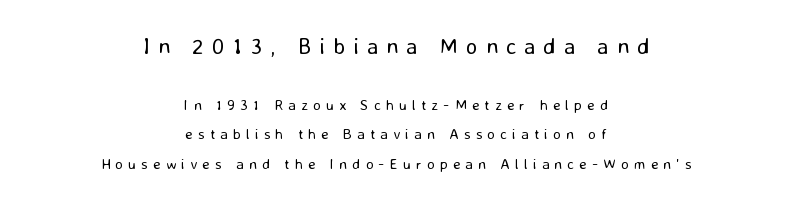
{"italic": "no", "bold": "no", "underline": "no", "align": "center", "line_spacing": "loose", "line_spacing_ratio": 1.97, "letter_spacing": "wide", "letter_spacing_em": 0.34, "larger_block": "first", "size_ratio": 1.53, "glyph_px": 23}
